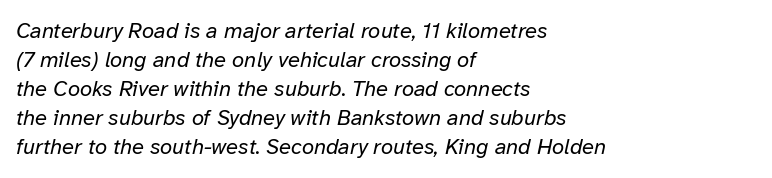
Quick note: underline off. What's the leading like? Ordinary, nothing unusual. Teacher's note: observe the even left margin — that is flush-left alignment. A typesetter would call this zero additional tracking. The font's italic variant was chosen for this text. Letters have the restrained weight of plain body copy at most.
